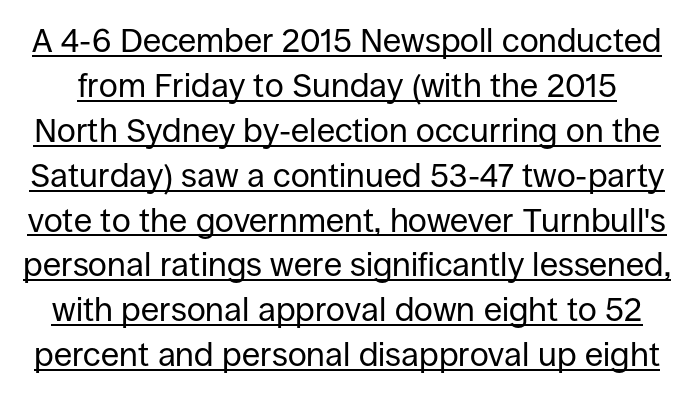
The image shows 33 px regular-weight sans-serif type, upright; set normal line spacing (1.36x), normal letter spacing, underlined; low stroke contrast and a large x-height.
